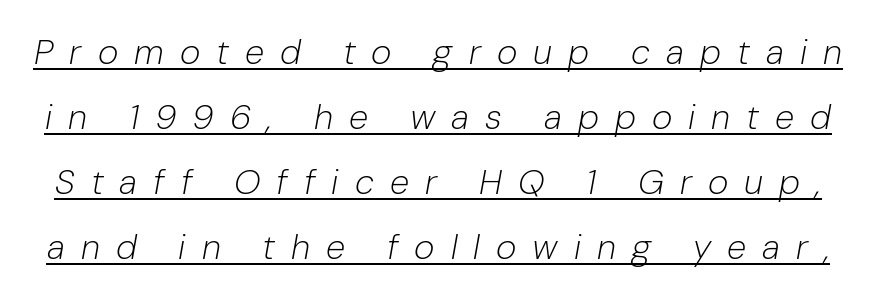
{"italic": "yes", "lean": "right", "slant_degrees": 10, "bold": "no", "weight": "light", "width": "normal", "stroke_contrast": "low", "x_height": "medium", "monospaced": "no", "underline": "yes", "line_spacing_ratio": 1.86, "letter_spacing": "wide", "letter_spacing_em": 0.46, "glyph_px": 35}
